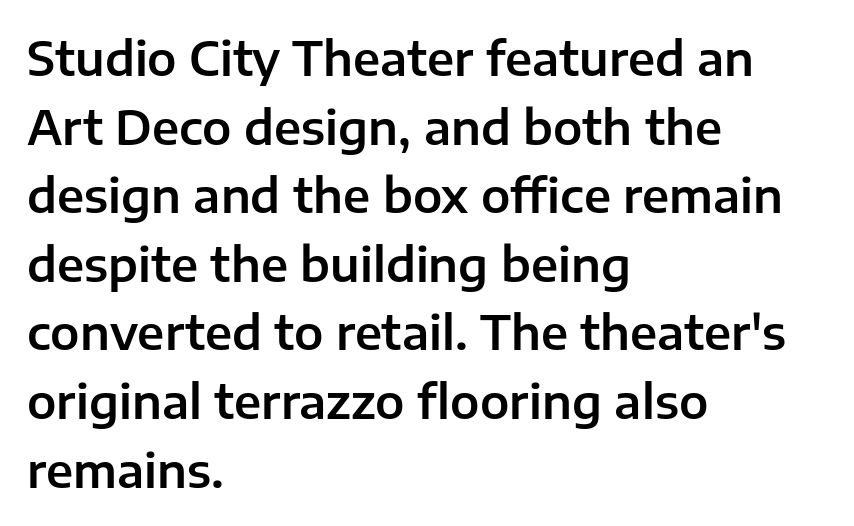
A typesetter would label this face a sans. Check under the words: just untouched page. Look at the tracking — it's just the regular setting, nothing added. You could not count columns in this text — the font is proportionally spaced. You can tell it's not italic because the verticals are truly vertical.
